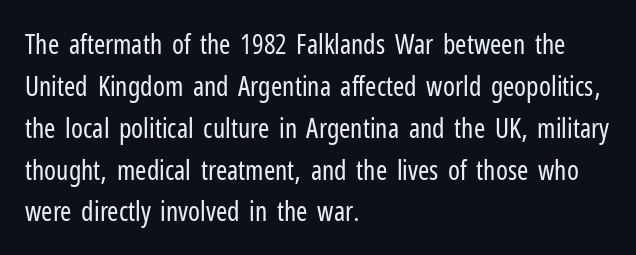
The image shows 27 px text type, upright; set left-aligned, normal line spacing (1.55x), normal letter spacing, not underlined.
